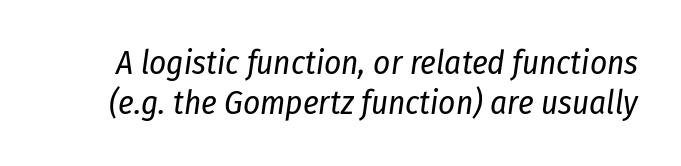
{"italic": "yes", "lean": "right", "slant_degrees": 8, "bold": "no", "weight": "regular", "width": "condensed", "stroke_contrast": "low", "x_height": "medium", "monospaced": "no", "underline": "no", "line_spacing_ratio": 1.21, "letter_spacing": "normal", "letter_spacing_em": 0.0, "glyph_px": 33}
